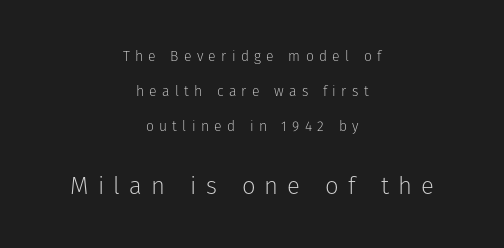
Q: Is the text bold? A: No.
Q: Is the text italic (slanted)? A: No, it is upright.
Q: Is the text underlined? A: No.
Q: How is the paragraph aligned? A: Centered.
Q: Is the spacing between letters normal or unusually wide? A: Unusually wide.
Q: Is the spacing between lines tight, normal or loose? A: Loose.
Q: Which block of text is set in a larger size, the first (top) or the second (bottom)? A: The second (bottom) one.
